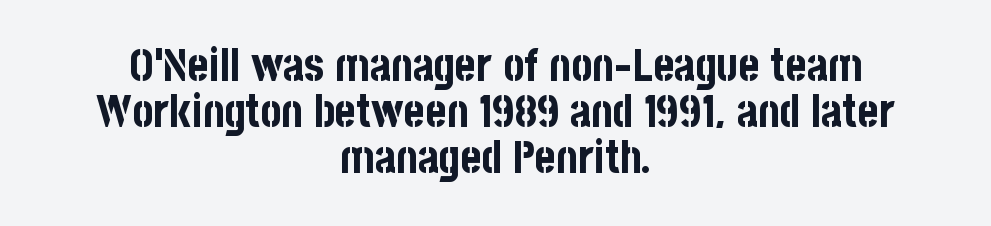
Q: Is the text bold? A: Yes.
Q: Is the text italic (slanted)? A: No, it is upright.
Q: Is the typeface a serif or a sans-serif typeface? A: Sans-serif.
Q: Is the text underlined? A: No.
Q: How is the paragraph aligned? A: Centered.
Q: Is the spacing between letters normal or unusually wide? A: Normal.
Q: Is the spacing between lines tight, normal or loose? A: Tight.
Q: Width (condensed, normal, or wide)? A: Condensed.
Q: Stroke contrast? A: Low.
Q: x-height? A: Large.
Q: Monospaced? A: No.
